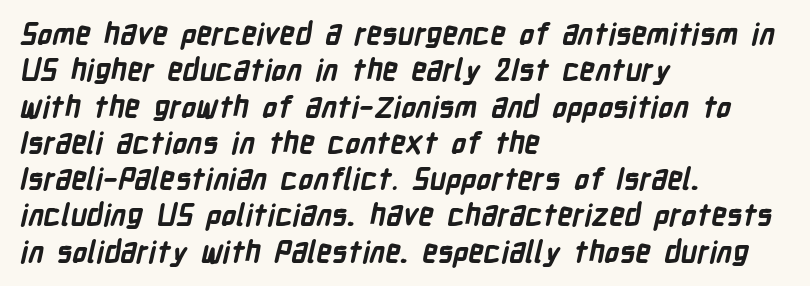
The image shows 30 px bold, condensed sans-serif type; set left-aligned, line spacing 1.21x, normal letter spacing, not underlined; low stroke contrast and a medium x-height.
